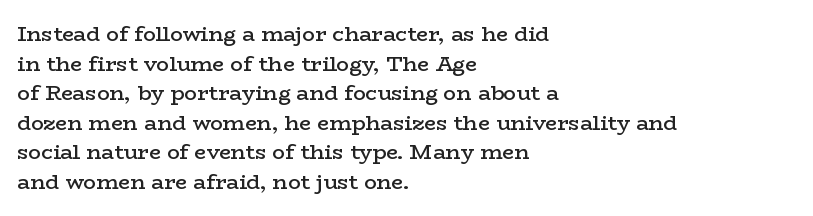
If you measured baseline to baseline, you'd find a middling distance. No italicization has been applied; the sample stays upright. If you drew a ruler down the left edge, every line would touch it. Has an underline been added? It has not. Semibold letterforms, between regular and bold. Here the glyphs are tracked normally, forming tight word shapes.
